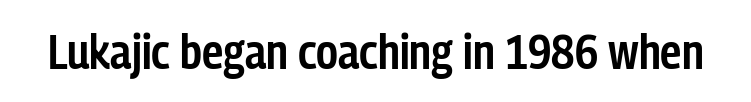
The image shows 48 px semibold, condensed sans-serif type, upright; set normal letter spacing, not underlined; low stroke contrast and a medium x-height.
